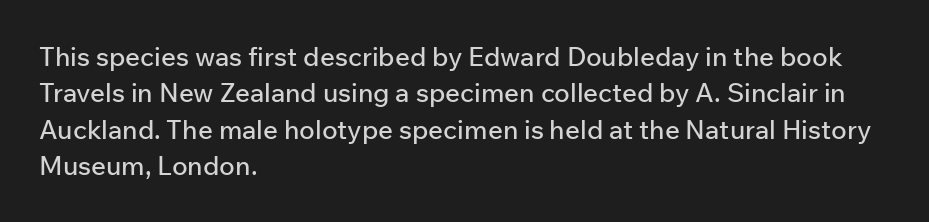
{"italic": "no", "underline": "no", "align": "left", "line_spacing": "normal", "line_spacing_ratio": 1.4, "letter_spacing": "normal", "letter_spacing_em": 0.0, "glyph_px": 26}
